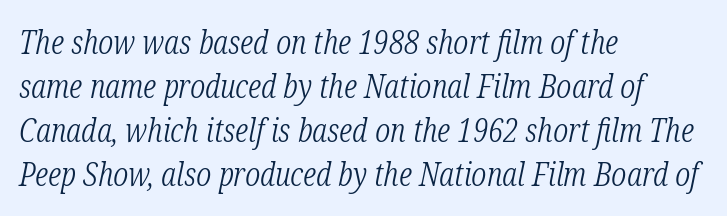
The line texture is even and compact thanks to regular tracking. The zone under the glyphs is completely vacant. In terms of leading, this rendering sits right in the middle. The typesetting does not lean heavy: it is not bold. Font category for this specimen: serif.
